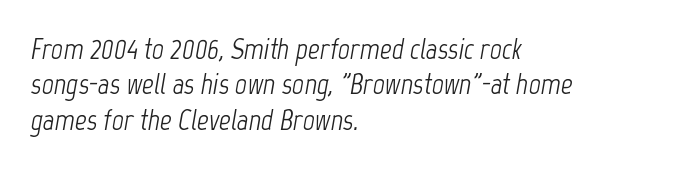
{"italic": "yes", "lean": "right", "slant_degrees": 12, "bold": "no", "weight": "light", "width": "condensed", "stroke_contrast": "low", "x_height": "medium", "monospaced": "no", "underline": "no", "align": "left", "line_spacing_ratio": 1.22, "letter_spacing": "normal", "letter_spacing_em": 0.0, "glyph_px": 29}
